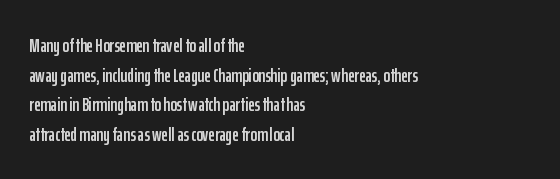
The image shows 20 px text type, upright; set left-aligned, normal line spacing (1.48x), normal letter spacing, not underlined.
